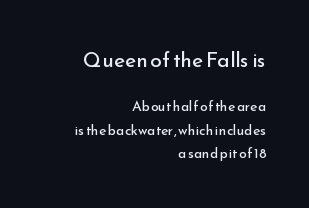
Q: Is the text bold? A: No.
Q: Is the text italic (slanted)? A: No, it is upright.
Q: Is the text underlined? A: No.
Q: How is the paragraph aligned? A: Right-aligned.
Q: Is the spacing between letters normal or unusually wide? A: Normal.
Q: Is the spacing between lines tight, normal or loose? A: Normal.
Q: Which block of text is set in a larger size, the first (top) or the second (bottom)? A: The first (top) one.
